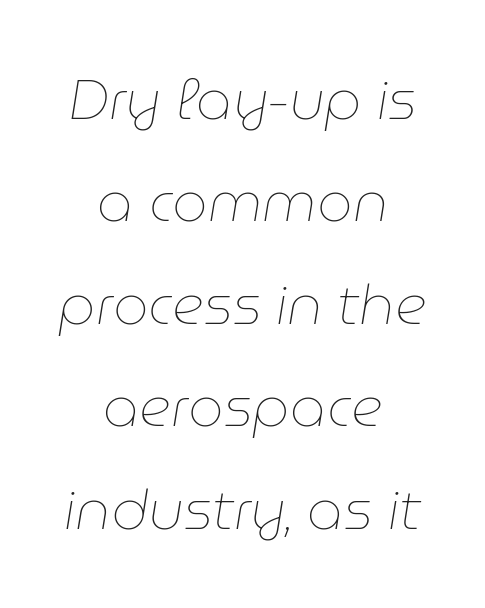
{"italic": "yes", "lean": "right", "slant_degrees": 9, "bold": "no", "weight": "thin", "width": "normal", "stroke_contrast": "low", "x_height": "medium", "monospaced": "no", "underline": "no", "align": "center", "line_spacing_ratio": 1.83, "letter_spacing": "normal", "letter_spacing_em": 0.0, "glyph_px": 56}
